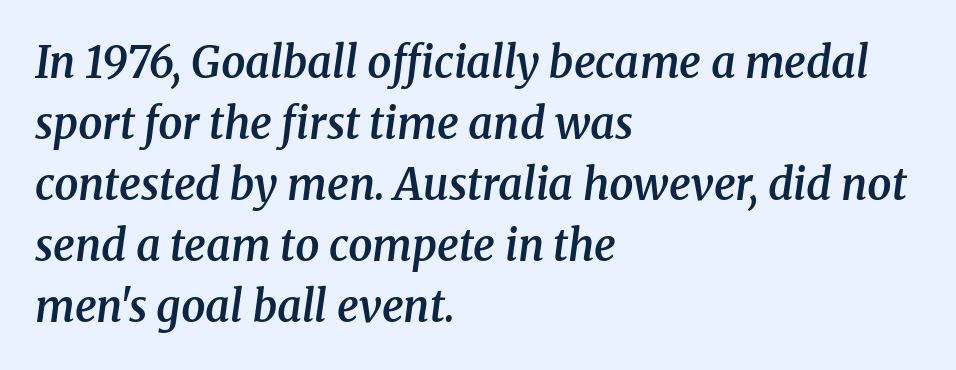
Stems and bowls a touch heavier than normal — semibold. Decoration check: the copy has no underline. Casual observation: everything's shoved over to the left. These lines are composed in type with serifs. Whoever set this chose a conventional vertical rhythm.
